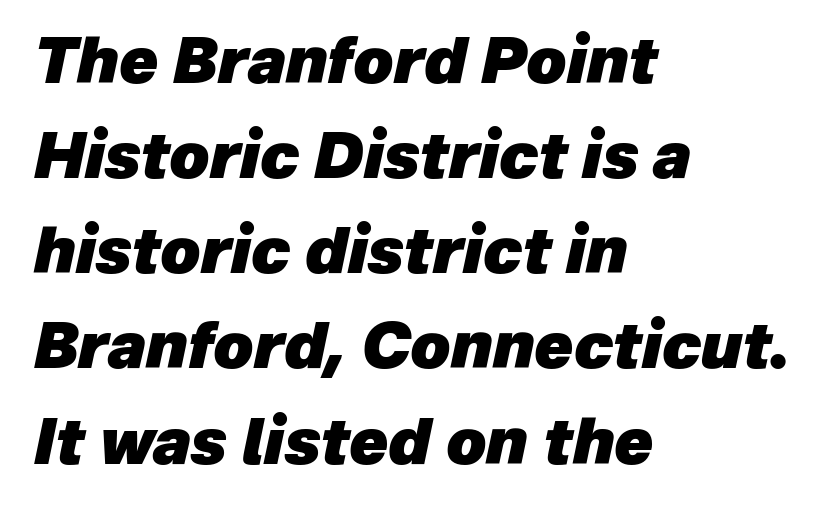
The image shows 63 px heavy type, italic (leaning right); set left-aligned, normal line spacing (1.51x), normal letter spacing, not underlined; low stroke contrast and a medium x-height.
